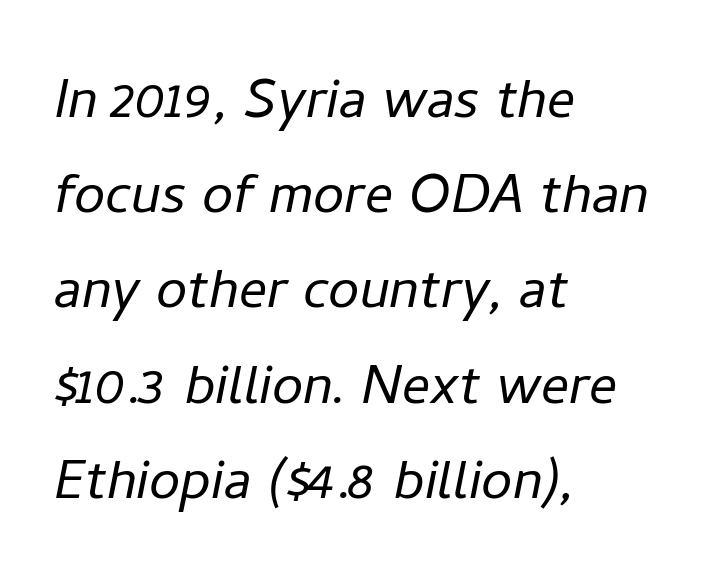
This sample keeps an unexceptional amount of space between lines. The glyphs are unaccompanied by any horizontal stroke below them. These lines stack with their left ends in a neat column. This is oblique type, the kind used for emphasis or titles.
